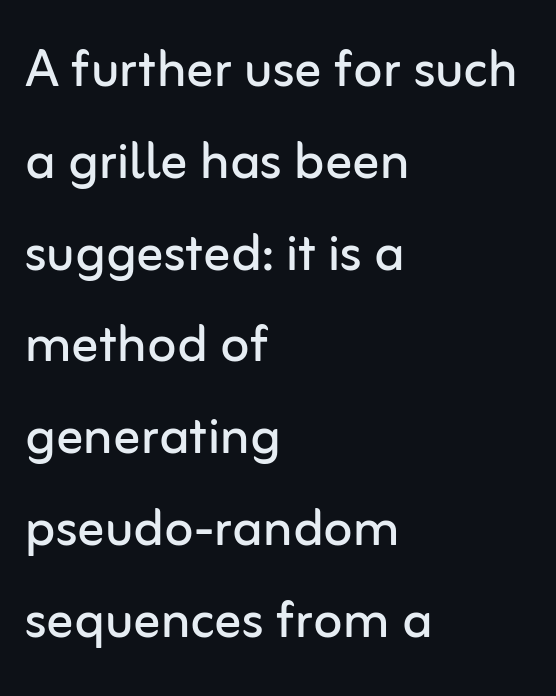
{"serif": "no", "italic": "no", "bold": "no", "weight": "regular", "width": "normal", "stroke_contrast": "low", "x_height": "medium", "monospaced": "no", "underline": "no", "align": "left", "line_spacing": "normal", "line_spacing_ratio": 1.37, "letter_spacing": "normal", "letter_spacing_em": 0.0, "glyph_px": 67}
